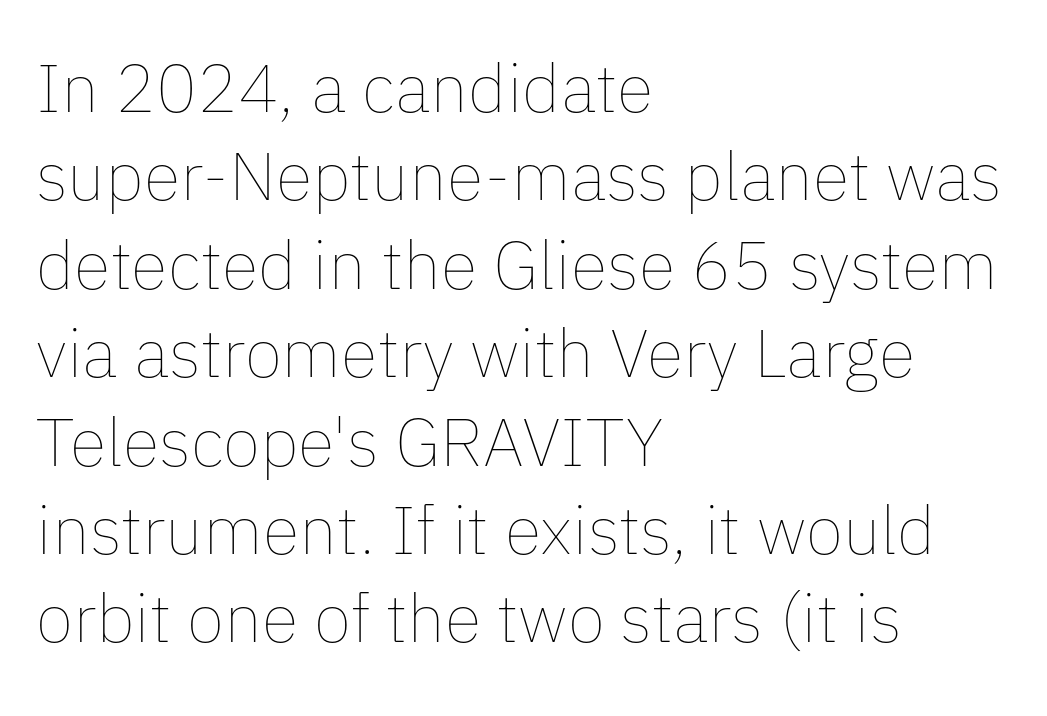
{"italic": "no", "bold": "no", "weight": "thin", "width": "normal", "stroke_contrast": "low", "x_height": "medium", "monospaced": "no", "underline": "no", "align": "left", "line_spacing": "normal", "line_spacing_ratio": 1.3, "letter_spacing": "normal", "letter_spacing_em": 0.0, "glyph_px": 68}
